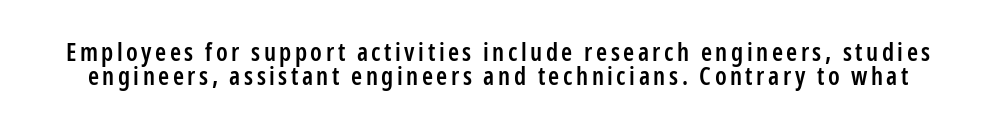
Q: Is the text bold? A: Semi-bold.
Q: Is the text italic (slanted)? A: No, it is upright.
Q: Is the text underlined? A: No.
Q: Is the spacing between lines tight, normal or loose? A: Tight.
